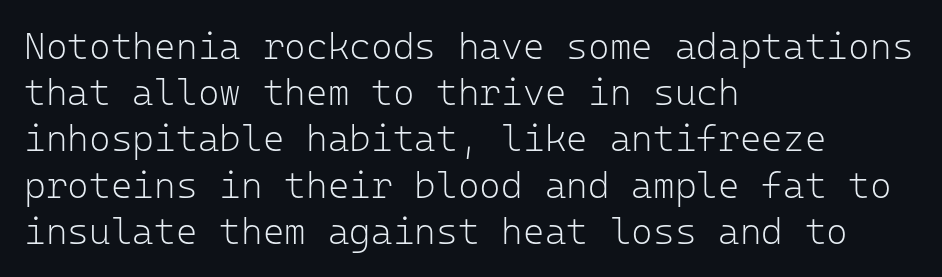
The image shows 37 px light sans-serif type, upright, monospaced; set left-aligned, normal line spacing (1.25x), normal letter spacing, not underlined; low stroke contrast and a medium x-height.
